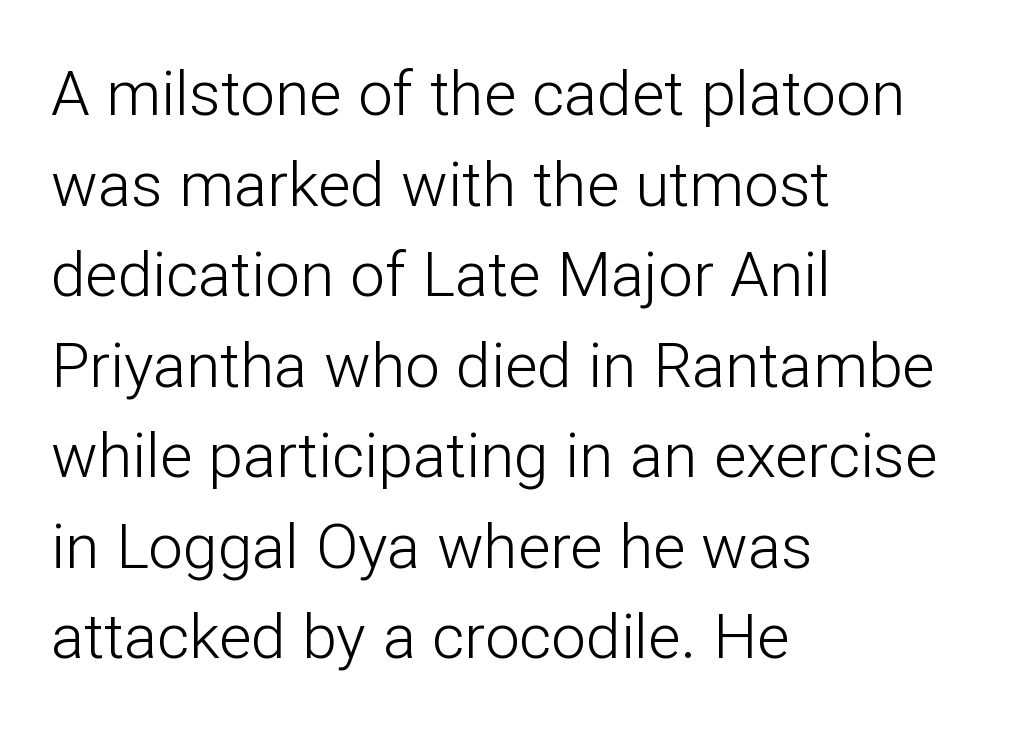
Does the type have serifs? No, each stem ends abruptly. Casual observation: everything's shoved over to the left. Quick note: underline off. Notice how descenders clear the ascenders below comfortably — that's standard leading. Tracking here is standard; glyphs follow each other at the usual distance.
